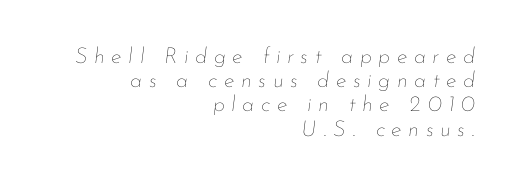
The image shows 22 px text type, italic (leaning right); set right-aligned, tight line spacing (1.1x), unusually wide letter spacing (+0.3 em), not underlined.
